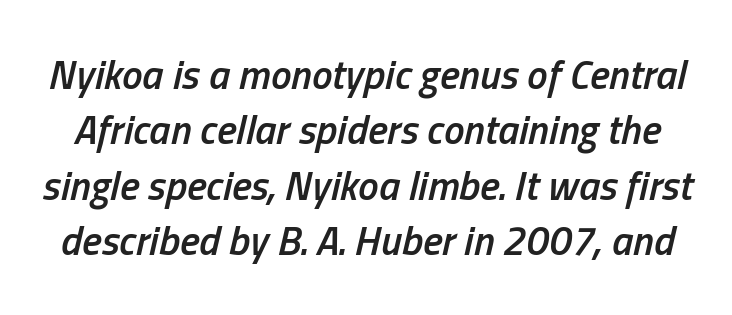
The image shows 41 px semibold, condensed type, italic (leaning right); set normal line spacing (1.35x), normal letter spacing, not underlined; low stroke contrast and a medium x-height.
